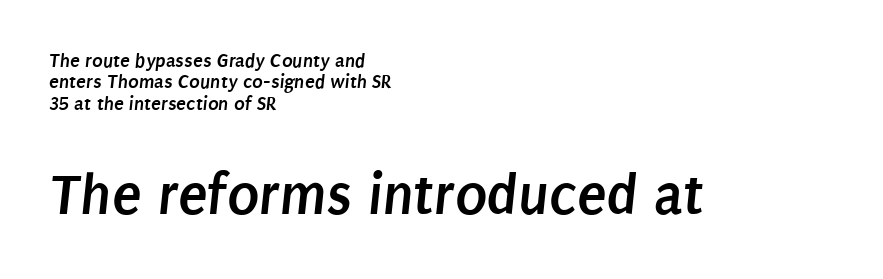
{"serif": "no", "bold": "yes", "weight": "semibold", "width": "condensed", "stroke_contrast": "low", "x_height": "large", "monospaced": "no", "underline": "no", "align": "left", "line_spacing": "tight", "line_spacing_ratio": 1.07, "letter_spacing": "normal", "letter_spacing_em": 0.0, "larger_block": "second", "size_ratio": 3.0, "glyph_px": 60}
